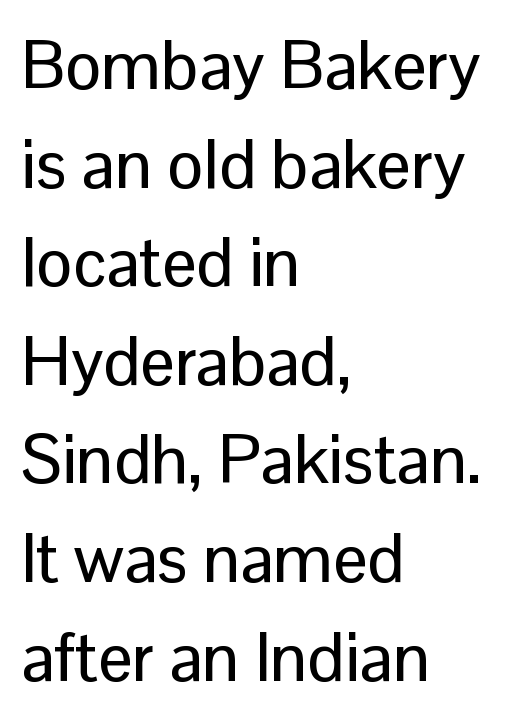
Q: Is the text italic (slanted)? A: No, it is upright.
Q: Is the typeface a serif or a sans-serif typeface? A: Sans-serif.
Q: Is the text underlined? A: No.
Q: How is the paragraph aligned? A: Left-aligned.
Q: Is the spacing between letters normal or unusually wide? A: Normal.
Q: Is the spacing between lines tight, normal or loose? A: Normal.
Q: Width (condensed, normal, or wide)? A: Normal.
Q: Stroke contrast? A: Low.
Q: x-height? A: Medium.
Q: Monospaced? A: No.
